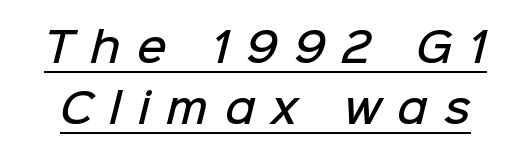
{"serif": "no", "bold": "semi", "weight": "semibold", "width": "normal", "stroke_contrast": "low", "x_height": "medium", "monospaced": "no", "underline": "yes", "line_spacing": "normal", "line_spacing_ratio": 1.49, "letter_spacing": "wide", "letter_spacing_em": 0.4, "glyph_px": 41}
